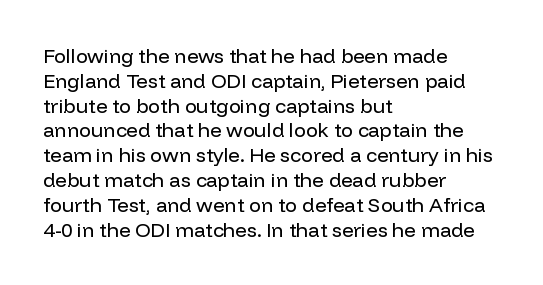
Each stroke keeps to a modest, everyday thickness or less. The type is set solid horizontally, with unmodified tracking. Italic: no, the glyphs are upright roman. In CSS terms this would be text-align: left.
